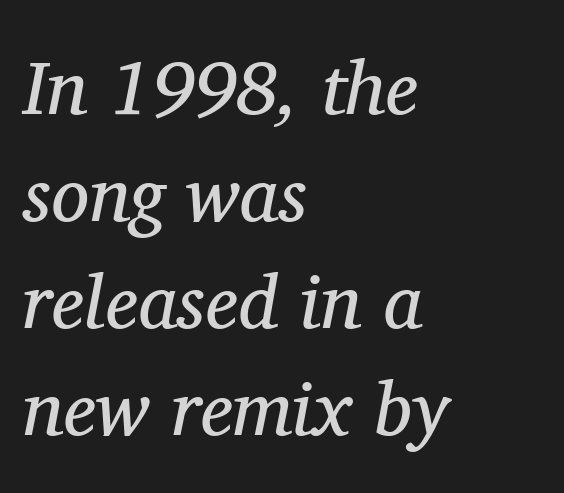
In terms of letterspacing, this is plain default setting. Quick note: underline off. You could not count columns in this text — the font is proportionally spaced. Unlike a clean sans, this face finishes its strokes with serifs. The cut favours lightness, reaching ordinary text weight at its darkest. This sample is left-justified, so line endings fall wherever the words run out.
